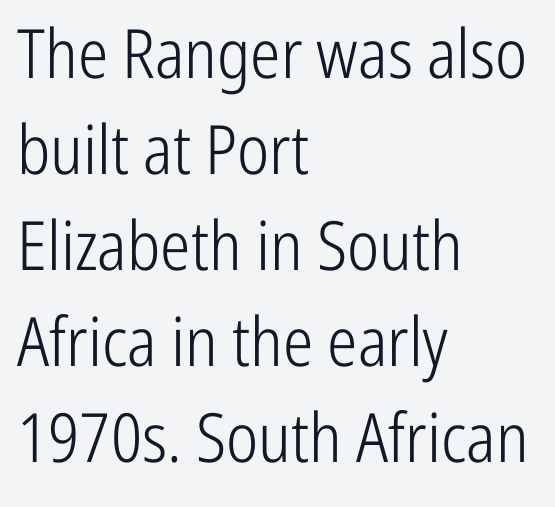
Q: Is the text bold? A: No.
Q: Is the text italic (slanted)? A: No, it is upright.
Q: Is the typeface a serif or a sans-serif typeface? A: Sans-serif.
Q: Is the text underlined? A: No.
Q: How is the paragraph aligned? A: Left-aligned.
Q: Is the spacing between letters normal or unusually wide? A: Normal.
Q: Is the spacing between lines tight, normal or loose? A: Normal.
Q: Width (condensed, normal, or wide)? A: Condensed.
Q: Stroke contrast? A: Low.
Q: x-height? A: Medium.
Q: Monospaced? A: No.
